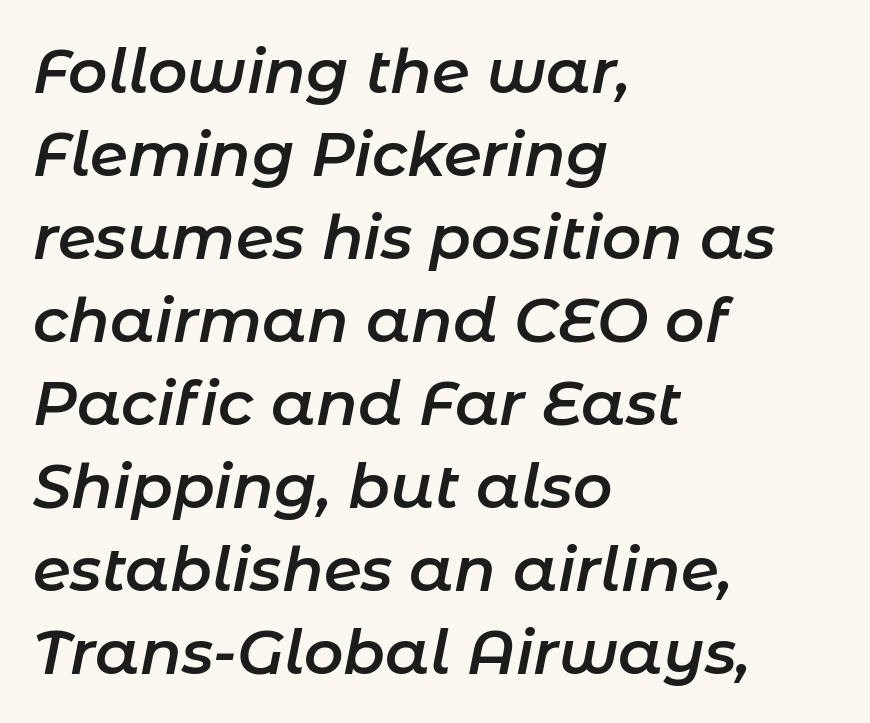
Q: Is the text bold? A: Semi-bold.
Q: Is the text italic (slanted)? A: Yes, it leans right by about 11 degrees.
Q: Is the text underlined? A: No.
Q: How is the paragraph aligned? A: Left-aligned.
Q: Is the spacing between letters normal or unusually wide? A: Normal.
Q: Is the spacing between lines tight, normal or loose? A: Normal.
Q: Width (condensed, normal, or wide)? A: Normal.
Q: Stroke contrast? A: Low.
Q: x-height? A: Medium.
Q: Monospaced? A: No.
